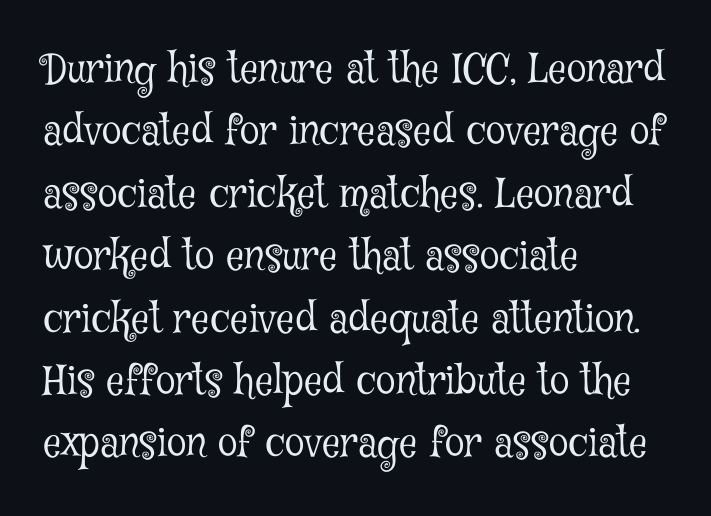
{"serif": "yes", "italic": "no", "bold": "no", "weight": "light", "width": "condensed", "stroke_contrast": "low", "x_height": "medium", "monospaced": "no", "underline": "no", "align": "left", "line_spacing": "normal", "line_spacing_ratio": 1.56, "letter_spacing": "normal", "letter_spacing_em": 0.0, "glyph_px": 40}
